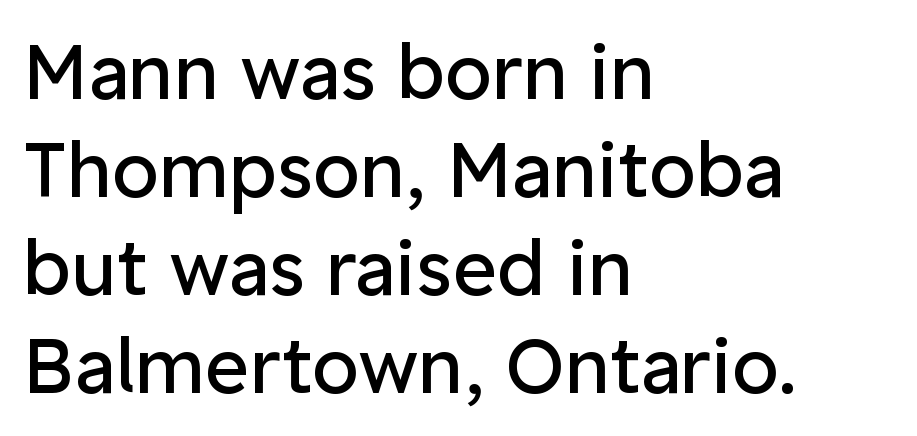
It's the straight-up-and-down kind of type. Is there much room between lines? A standard amount, neither cramped nor airy. Nothing heavy about these letters — not bold at all. Here the designer chose a conventional face with non-uniform glyph widths. Look at the tracking — it's just the regular setting, nothing added. Grotesque or geometric, the face here clearly has no serifs.
